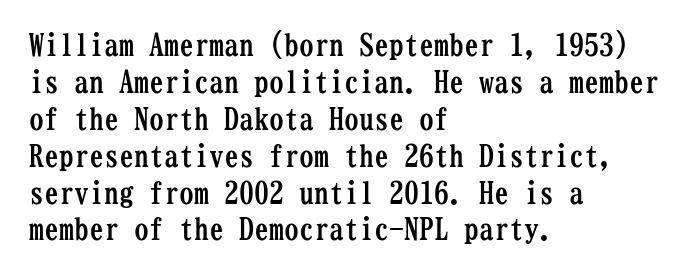
The letters stand upright; this is a roman face. The designer went with a serif here, giving each stem small feet. This sample is left-justified, so line endings fall wherever the words run out. Look at the tracking — it's just the regular setting, nothing added. The foot of each line stays bare and open.
